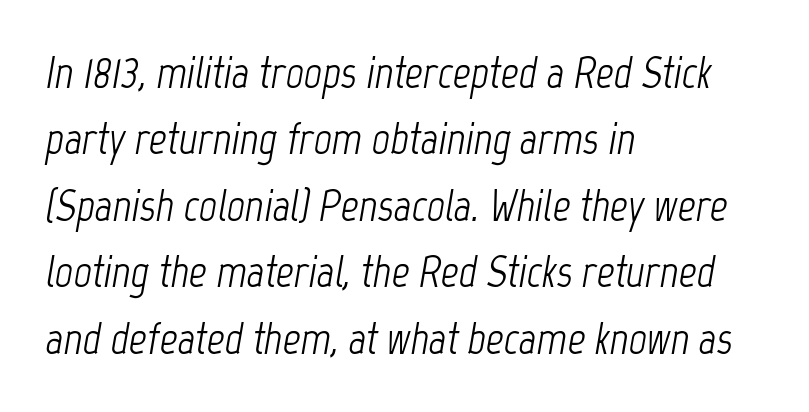
Compared with typical paragraphs, the rows here are spaced about the same. The font's italic variant was chosen for this text. Here the glyphs are tracked normally, forming tight word shapes. The rag falls on the right side of this text block.
